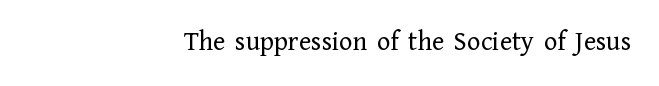
{"serif": "yes", "italic": "no", "bold": "no", "weight": "regular", "width": "normal", "stroke_contrast": "low", "x_height": "medium", "monospaced": "no", "underline": "no", "align": "right", "letter_spacing": "normal", "letter_spacing_em": 0.0, "glyph_px": 28}
